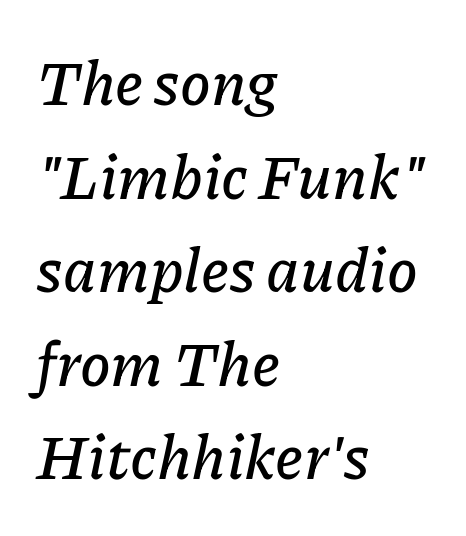
The image shows 62 px text type, italic (leaning right); set left-aligned, normal line spacing (1.51x), normal letter spacing, not underlined; low stroke contrast and a medium x-height.
